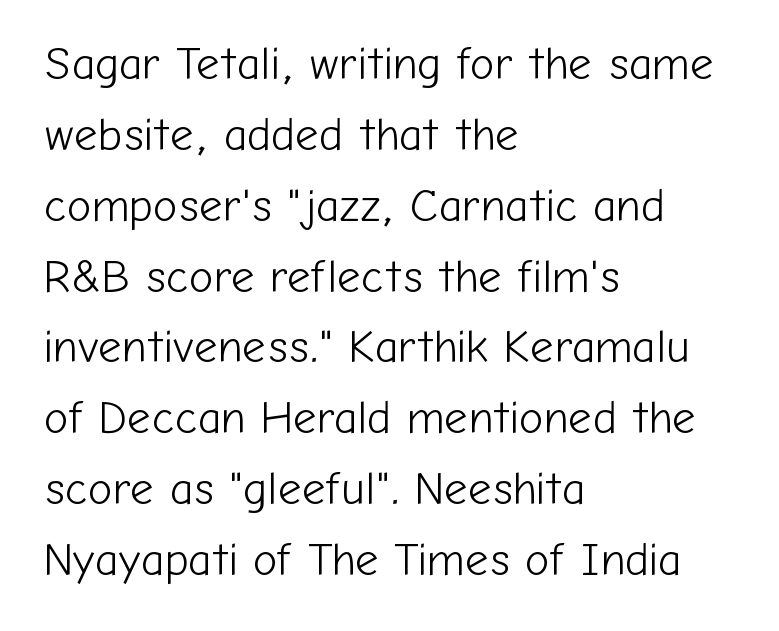
{"serif": "no", "italic": "no", "bold": "no", "weight": "light", "width": "normal", "stroke_contrast": "low", "x_height": "medium", "monospaced": "no", "underline": "no", "align": "left", "line_spacing": "normal", "line_spacing_ratio": 1.54, "letter_spacing": "normal", "letter_spacing_em": 0.0, "glyph_px": 46}
